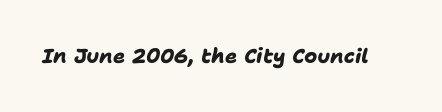
{"bold": "yes", "underline": "no", "letter_spacing": "normal", "letter_spacing_em": 0.0, "glyph_px": 20}
